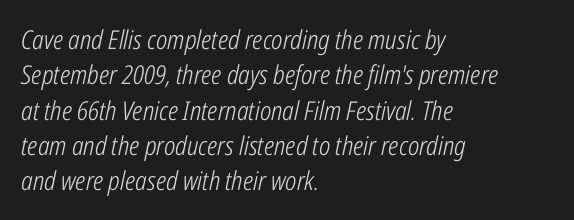
{"italic": "yes", "lean": "right", "slant_degrees": 12, "bold": "no", "underline": "no", "align": "left", "line_spacing": "normal", "line_spacing_ratio": 1.36, "letter_spacing": "normal", "letter_spacing_em": 0.0, "glyph_px": 26}
